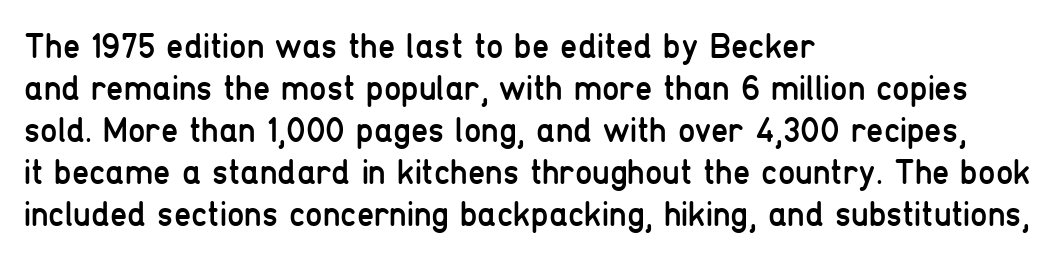
{"serif": "no", "italic": "no", "bold": "no", "weight": "regular", "width": "condensed", "stroke_contrast": "low", "x_height": "medium", "monospaced": "no", "underline": "no", "align": "left", "line_spacing_ratio": 1.2, "letter_spacing": "normal", "letter_spacing_em": 0.0, "glyph_px": 35}
